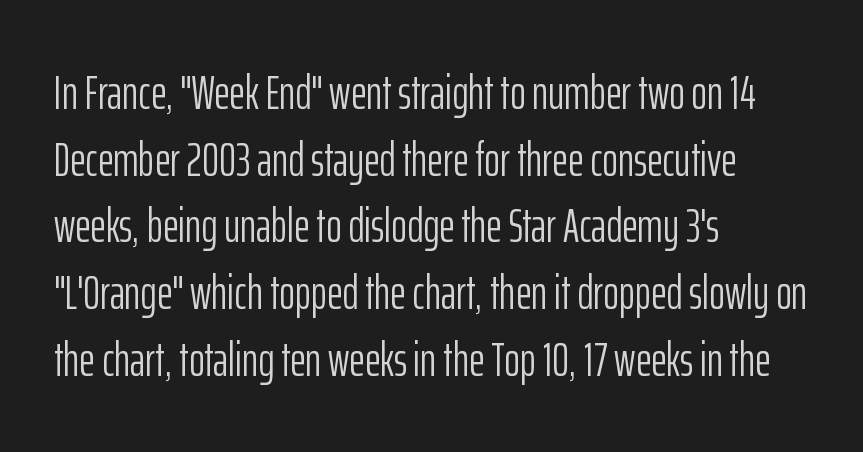
The image shows 48 px light, condensed sans-serif type, upright; set left-aligned, normal line spacing (1.39x), normal letter spacing, not underlined; low stroke contrast and a medium x-height.
